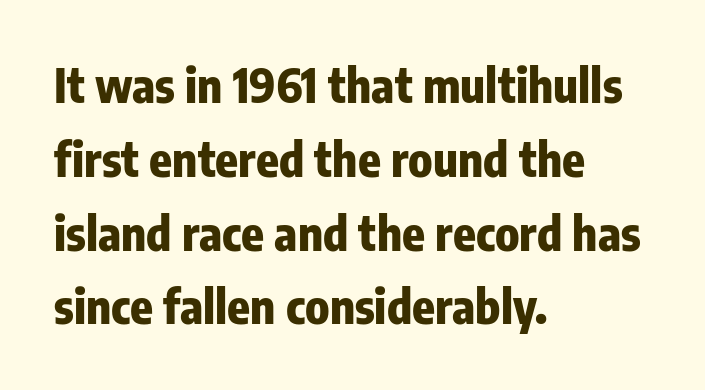
The image shows 47 px heavy, condensed sans-serif type, upright; set left-aligned, normal line spacing (1.57x), normal letter spacing, not underlined; low stroke contrast and a medium x-height.
